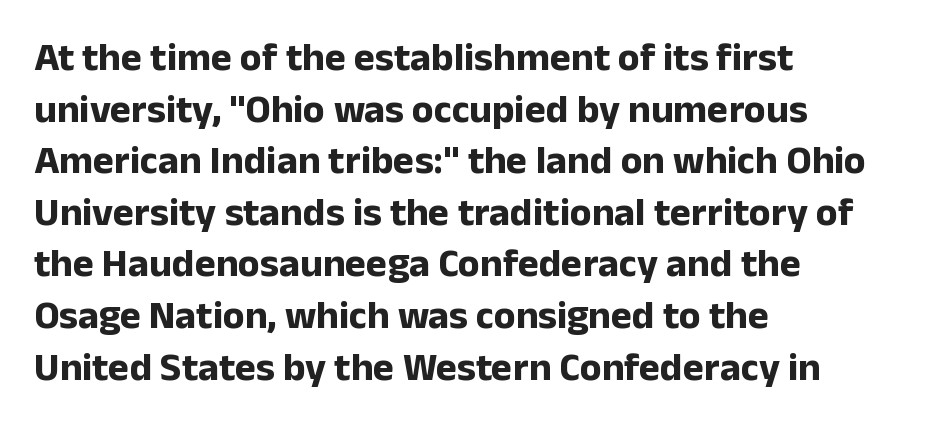
The image shows 40 px bold sans-serif type, upright; set left-aligned, normal line spacing (1.29x), normal letter spacing, not underlined; low stroke contrast and a medium x-height.
